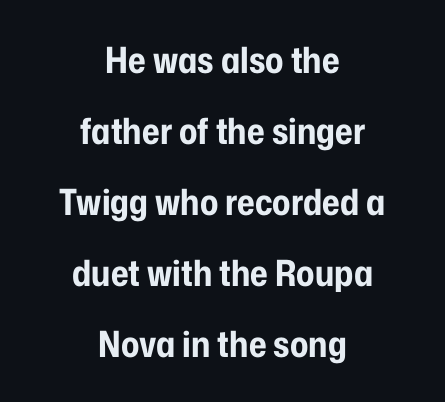
Q: Is the text bold? A: Yes.
Q: Is the text italic (slanted)? A: No, it is upright.
Q: Is the typeface a serif or a sans-serif typeface? A: Sans-serif.
Q: Is the text underlined? A: No.
Q: How is the paragraph aligned? A: Centered.
Q: Is the spacing between letters normal or unusually wide? A: Normal.
Q: Is the spacing between lines tight, normal or loose? A: Loose.
Q: Width (condensed, normal, or wide)? A: Condensed.
Q: Stroke contrast? A: Low.
Q: x-height? A: Medium.
Q: Monospaced? A: No.
